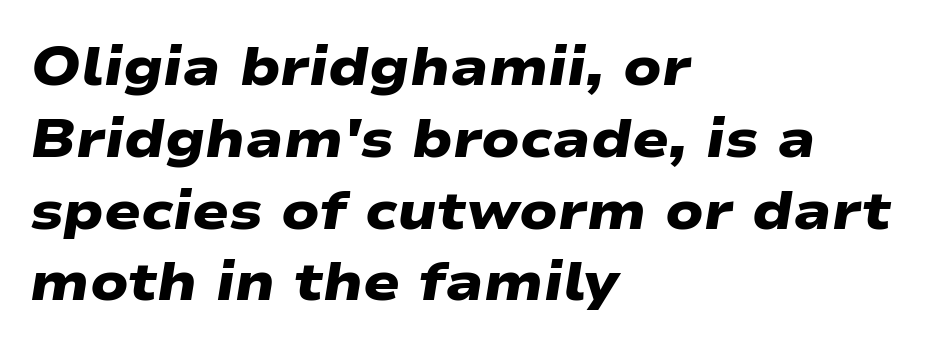
Q: Is the text bold? A: Yes.
Q: Is the typeface a serif or a sans-serif typeface? A: Sans-serif.
Q: Is the text underlined? A: No.
Q: How is the paragraph aligned? A: Left-aligned.
Q: Is the spacing between letters normal or unusually wide? A: Normal.
Q: Is the spacing between lines tight, normal or loose? A: Normal.
Q: Width (condensed, normal, or wide)? A: Wide.
Q: Stroke contrast? A: Low.
Q: x-height? A: Medium.
Q: Monospaced? A: No.
